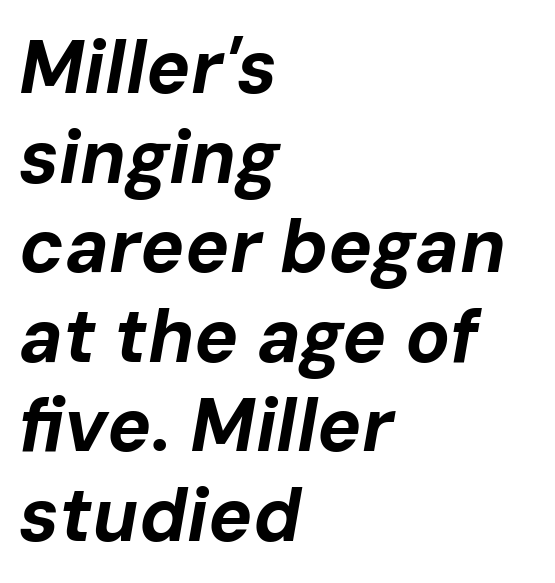
{"italic": "yes", "lean": "right", "slant_degrees": 10, "bold": "yes", "weight": "bold", "width": "normal", "stroke_contrast": "low", "x_height": "medium", "monospaced": "no", "underline": "no", "align": "left", "line_spacing_ratio": 1.21, "letter_spacing": "normal", "letter_spacing_em": 0.0, "glyph_px": 74}
